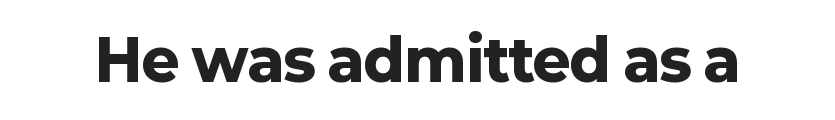
Caption: bold face, heavy strokes. Vertical strokes here are truly vertical. Tracking here is standard; glyphs follow each other at the usual distance. These lines are rendered in a variable-pitch font. Descender tails drop into unmarked territory. These lines are composed in type without serifs.
